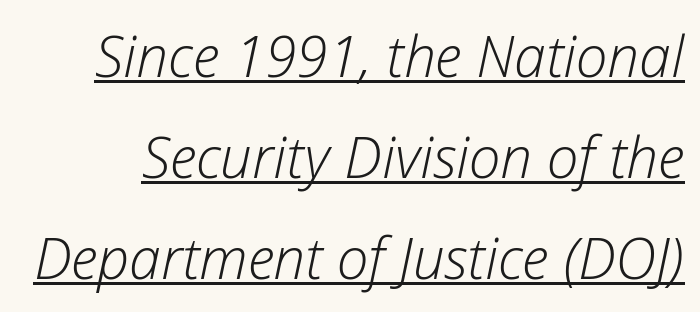
Q: Is the text bold? A: No.
Q: Is the text italic (slanted)? A: Yes, it leans right by about 12 degrees.
Q: Is the text underlined? A: Yes.
Q: Is the spacing between letters normal or unusually wide? A: Normal.
Q: Width (condensed, normal, or wide)? A: Normal.
Q: Stroke contrast? A: Low.
Q: x-height? A: Medium.
Q: Monospaced? A: No.
